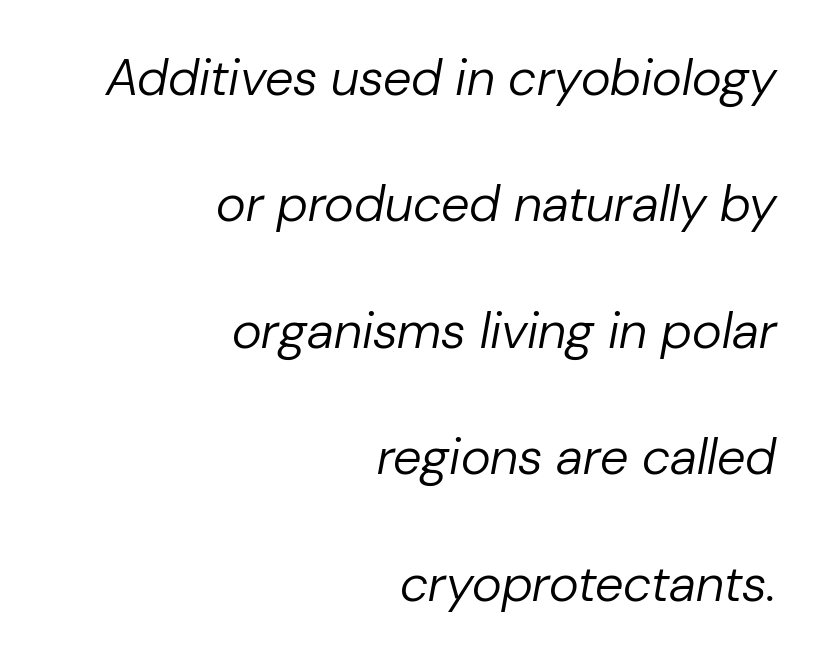
{"italic": "yes", "lean": "right", "slant_degrees": 10, "bold": "no", "weight": "regular", "width": "normal", "stroke_contrast": "low", "x_height": "medium", "monospaced": "no", "underline": "no", "align": "right", "line_spacing": "loose", "line_spacing_ratio": 2.48, "letter_spacing": "normal", "letter_spacing_em": 0.0, "glyph_px": 51}
